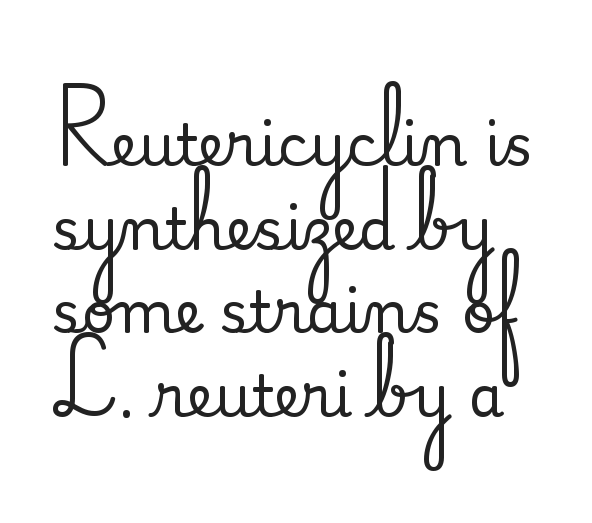
{"serif": "yes", "italic": "no", "width": "normal", "stroke_contrast": "medium", "x_height": "small", "monospaced": "no", "underline": "no", "line_spacing": "normal", "line_spacing_ratio": 1.44, "letter_spacing": "normal", "letter_spacing_em": 0.0, "glyph_px": 58}
